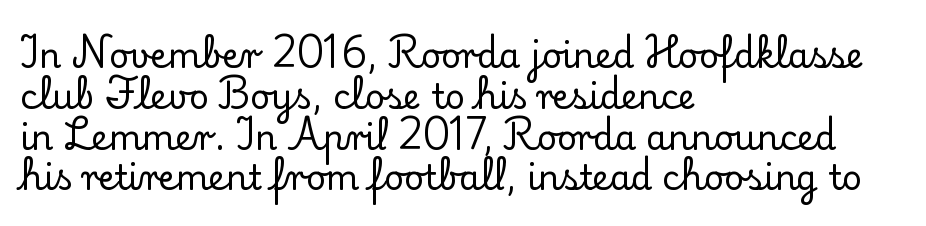
The image shows 34 px serif type, upright; set left-aligned, line spacing 1.2x, normal letter spacing, not underlined; low stroke contrast and a small x-height.
